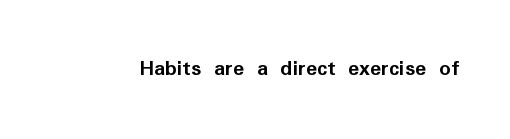
{"italic": "no", "bold": "yes", "underline": "no", "letter_spacing": "normal", "letter_spacing_em": 0.0, "glyph_px": 23}
